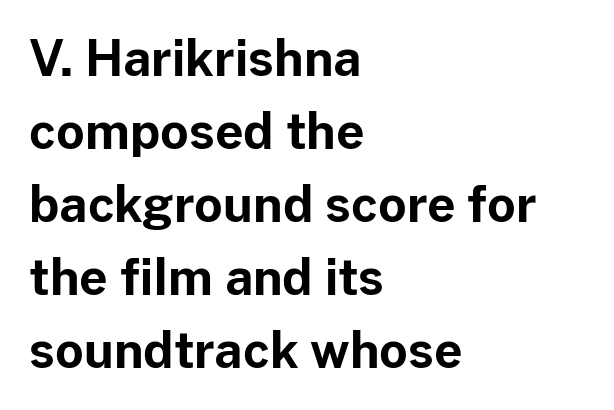
In terms of leading, this rendering sits right in the middle. The letters carry no serifs — their stems end cleanly without finishing strokes. Rendered with straight, roman letterforms. The setting favours the left margin, as ordinary paragraphs usually do.
